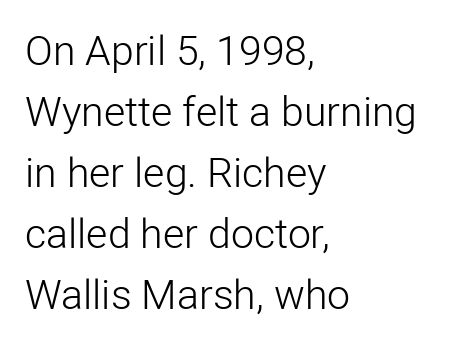
In terms of posture, this sample is upright. The rendering anchors every line to the left-hand side. Characters follow at the spacing the type designer built in. Vertical stems look standard width or narrower in stroke.
